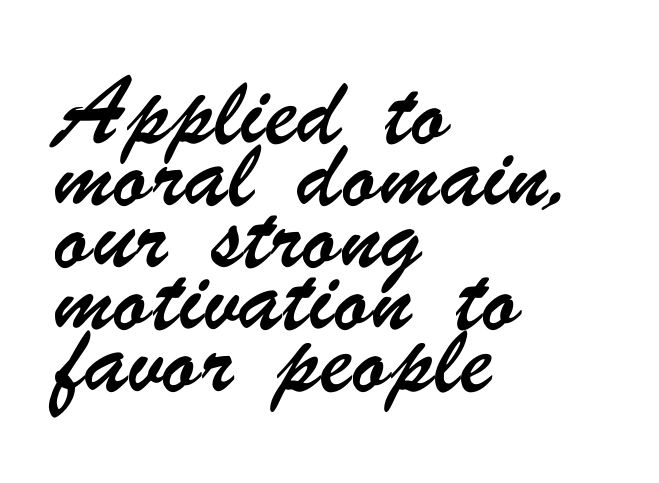
{"serif": "no", "width": "condensed", "stroke_contrast": "low", "x_height": "small", "monospaced": "no", "underline": "no", "align": "left", "line_spacing": "normal", "line_spacing_ratio": 1.44, "letter_spacing": "normal", "letter_spacing_em": 0.0, "glyph_px": 43}
